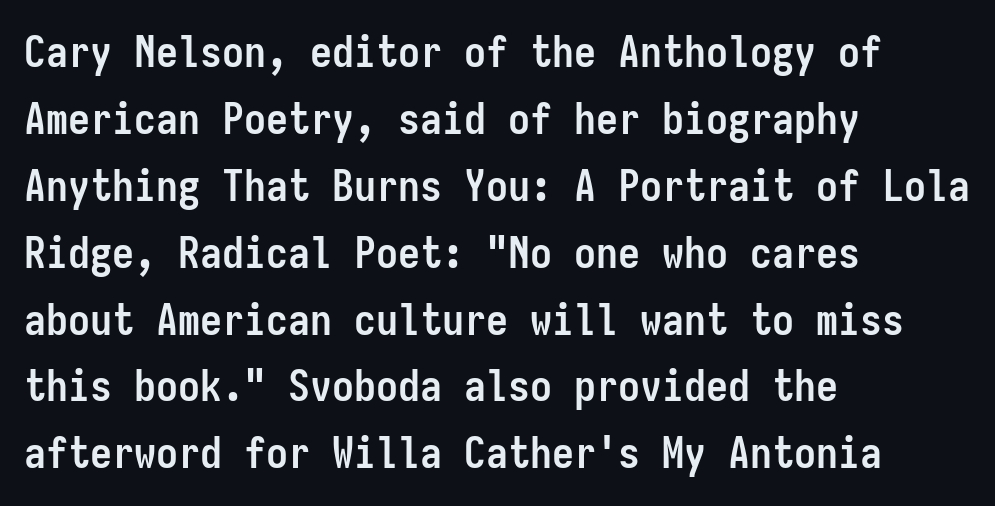
The image shows 44 px semibold, condensed sans-serif type, upright, monospaced; set left-aligned, normal line spacing (1.52x), normal letter spacing, not underlined; low stroke contrast and a medium x-height.
